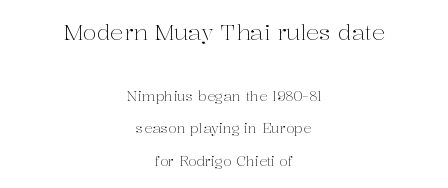
Q: Is the text bold? A: No.
Q: Is the text italic (slanted)? A: No, it is upright.
Q: Is the text underlined? A: No.
Q: How is the paragraph aligned? A: Centered.
Q: Is the spacing between letters normal or unusually wide? A: Normal.
Q: Is the spacing between lines tight, normal or loose? A: Loose.
Q: Which block of text is set in a larger size, the first (top) or the second (bottom)? A: The first (top) one.
